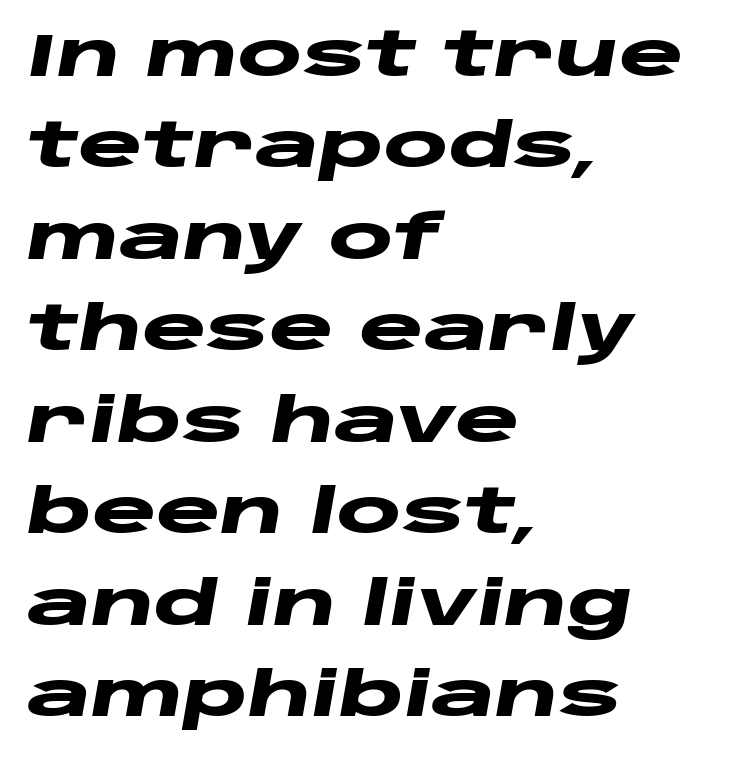
{"italic": "yes", "lean": "right", "slant_degrees": 10, "bold": "yes", "weight": "heavy", "width": "wide", "stroke_contrast": "low", "x_height": "large", "monospaced": "no", "underline": "no", "align": "left", "line_spacing": "normal", "line_spacing_ratio": 1.5, "letter_spacing": "normal", "letter_spacing_em": 0.0, "glyph_px": 61}
